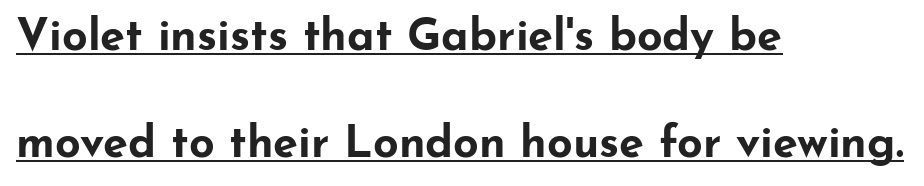
The image shows 45 px bold, wide sans-serif type, upright; set left-aligned, loose line spacing (2.38x), normal letter spacing, underlined; low stroke contrast and a small x-height.
